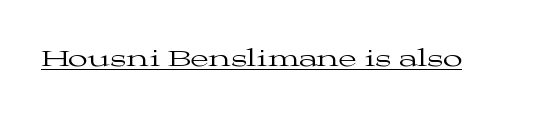
Q: Is the text bold? A: No.
Q: Is the text italic (slanted)? A: No, it is upright.
Q: Is the text underlined? A: Yes.
Q: Is the spacing between letters normal or unusually wide? A: Normal.
